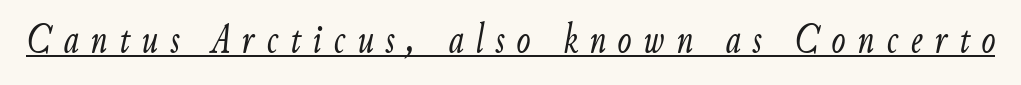
{"italic": "yes", "lean": "right", "slant_degrees": 9, "bold": "no", "weight": "light", "width": "condensed", "stroke_contrast": "low", "x_height": "small", "monospaced": "no", "underline": "yes", "letter_spacing": "wide", "letter_spacing_em": 0.28, "glyph_px": 42}
